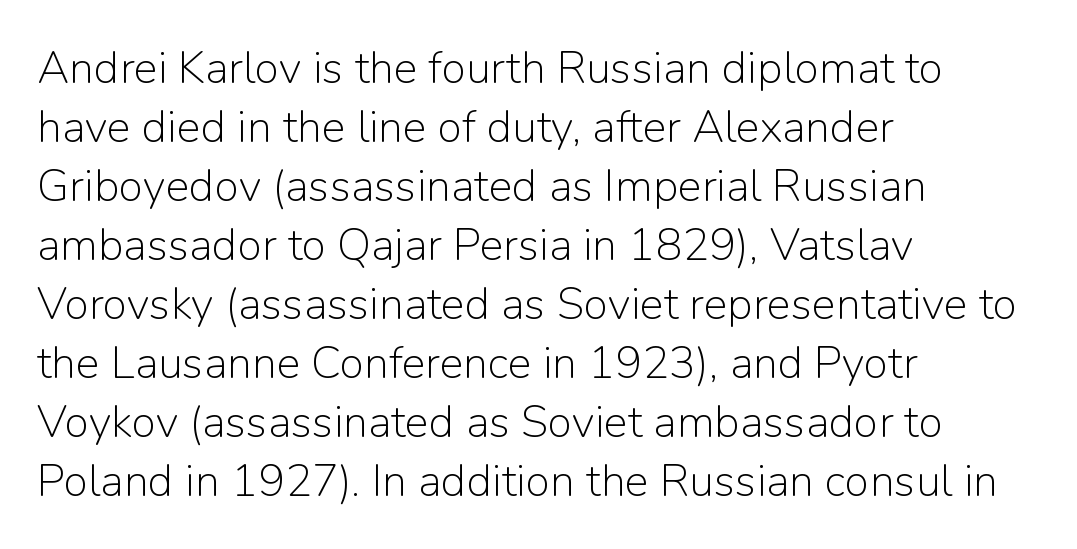
Q: Is the text bold? A: No.
Q: Is the text italic (slanted)? A: No, it is upright.
Q: Is the typeface a serif or a sans-serif typeface? A: Sans-serif.
Q: Is the text underlined? A: No.
Q: How is the paragraph aligned? A: Left-aligned.
Q: Is the spacing between letters normal or unusually wide? A: Normal.
Q: Is the spacing between lines tight, normal or loose? A: Normal.
Q: Width (condensed, normal, or wide)? A: Normal.
Q: Stroke contrast? A: Low.
Q: x-height? A: Medium.
Q: Monospaced? A: No.
